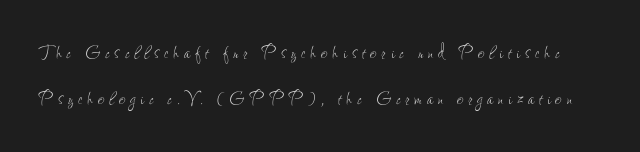
{"bold": "no", "underline": "no", "line_spacing": "loose", "line_spacing_ratio": 2.02, "letter_spacing": "wide", "letter_spacing_em": 0.21, "glyph_px": 23}
